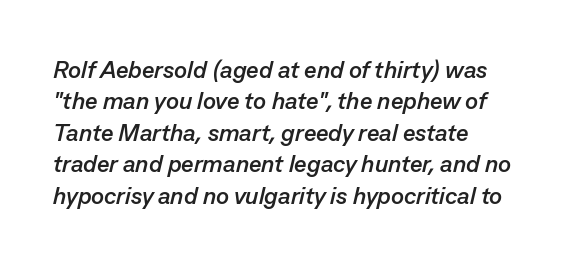
Q: Is the text bold? A: Yes.
Q: Is the text italic (slanted)? A: Yes, it leans right by about 13 degrees.
Q: Is the text underlined? A: No.
Q: How is the paragraph aligned? A: Left-aligned.
Q: Is the spacing between letters normal or unusually wide? A: Normal.
Q: Is the spacing between lines tight, normal or loose? A: Normal.
